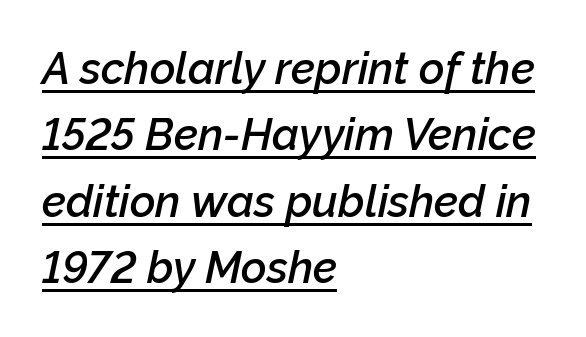
The face used here is proportionally spaced, like ordinary book or web type. These lines were composed using italics. I'd describe the lettering as semibold — firm but not a full bold. A student would call this left alignment; a typographer would say flush left, rag right.
